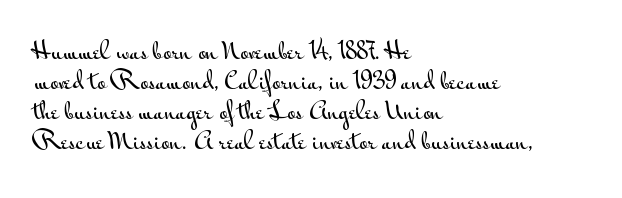
{"underline": "no", "align": "left", "line_spacing": "normal", "line_spacing_ratio": 1.3, "letter_spacing": "normal", "letter_spacing_em": 0.0, "glyph_px": 23}
